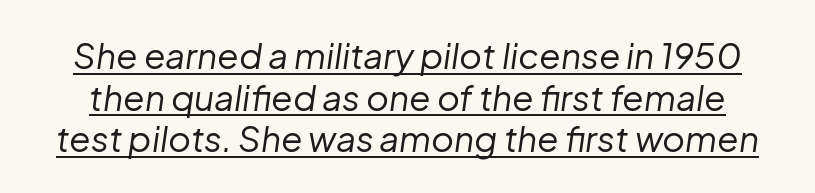
The passage shown is not bold in any degree. The face used here appears with an underline applied. You could not count columns in this text — the font is proportionally spaced. The passage shown has conventional tracking throughout.
